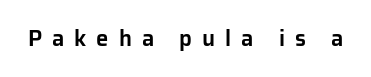
Words appear elongated and porous because spacing is wide. Nope, not italic — everything's standing straight. The words here are not underlined.
